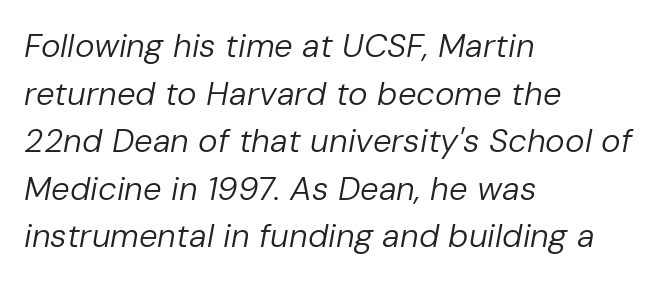
{"italic": "yes", "lean": "right", "slant_degrees": 10, "bold": "no", "weight": "regular", "width": "normal", "stroke_contrast": "low", "x_height": "medium", "monospaced": "no", "underline": "no", "align": "left", "line_spacing": "normal", "line_spacing_ratio": 1.44, "letter_spacing": "normal", "letter_spacing_em": 0.0, "glyph_px": 33}
